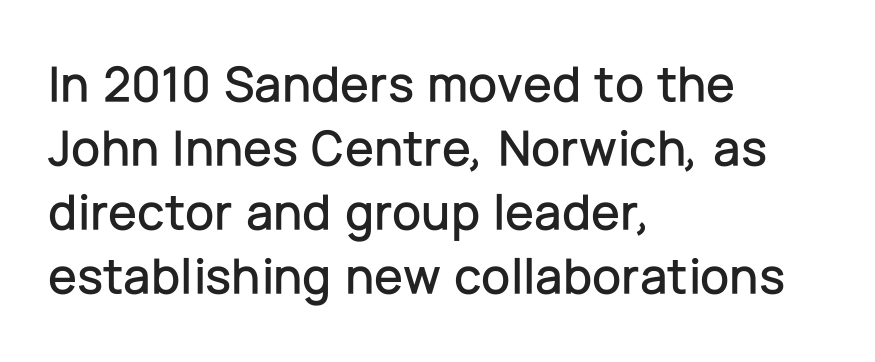
This is sans-serif lettering, the kind often seen on screens and signage. Caption: multi-line text, flush left, ragged right. No word sits above an underline. Posture: straight, roman, zero tilt. The face used here is proportionally spaced, like ordinary book or web type. Letter spacing: default.
